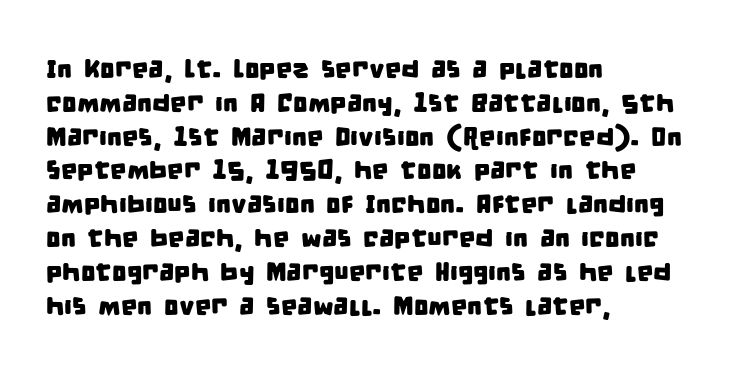
The horizontal fit of the characters is conventional and even. Visually the block forms a straight wall on the left and a jagged coastline on the right. The baseline area is clear. Vertically, the passage feels balanced, rows spaced as you'd expect.
